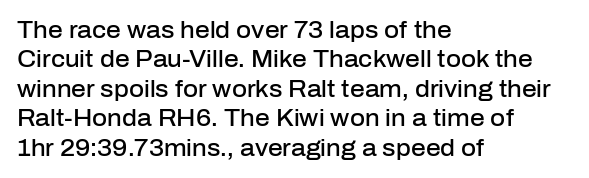
The image shows 23 px text type, upright; set left-aligned, normal line spacing (1.28x), normal letter spacing, not underlined.
